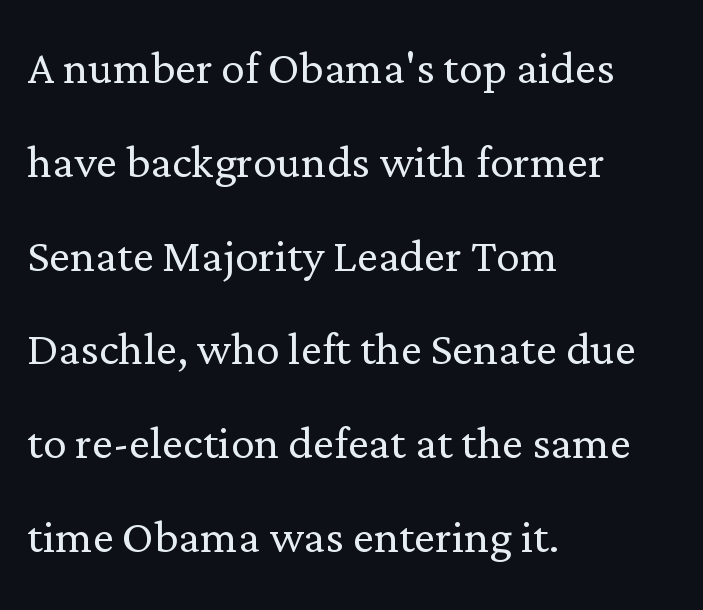
Serifs: yes, visible at the terminals of the letterforms. The space beneath each line is pristine and unruled. Is the letter spacing exaggerated? No — it looks like the ordinary default. Spacing verdict: proportional, widths tailored to each character.
